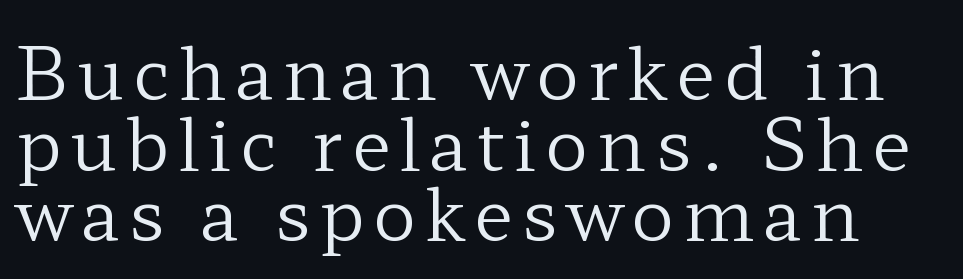
{"serif": "yes", "italic": "no", "bold": "no", "weight": "regular", "width": "wide", "stroke_contrast": "low", "x_height": "medium", "monospaced": "no", "underline": "no", "line_spacing": "tight", "line_spacing_ratio": 0.98, "glyph_px": 72}
